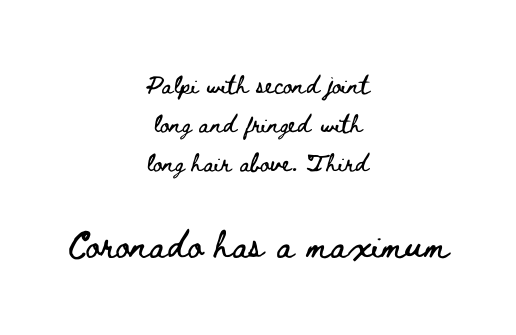
Varying glyph widths throughout — classic text-font behaviour. Neither beginnings nor endings align; midpoints do. Which of the two is more prominent by size? The second, at the bottom. The specimen omits any rule beneath the text block's lines. Characters follow at the spacing the type designer built in.
